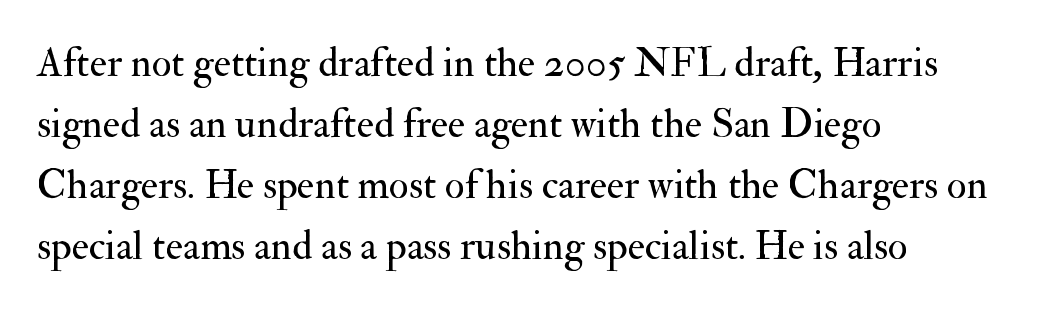
Check under the words: just untouched page. Between one letter and the next there's only the usual sliver of space. The rows are spaced the way most documents space them. No heavy texture on the line: the type isn't bold. The typeface chosen for these lines features serifs. A typesetter would mark this as roman, not italic.
